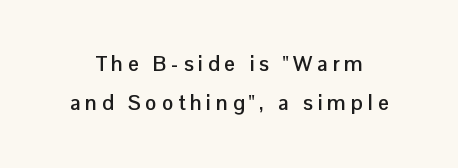
Q: Is the text bold? A: Yes.
Q: Is the text italic (slanted)? A: No, it is upright.
Q: Is the text underlined? A: No.
Q: Is the spacing between letters normal or unusually wide? A: Unusually wide.
